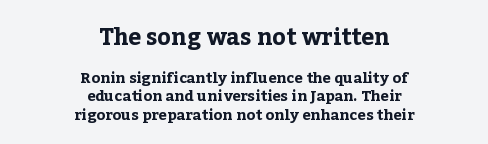
Q: Is the text bold? A: Yes.
Q: Is the text italic (slanted)? A: No, it is upright.
Q: Is the text underlined? A: No.
Q: How is the paragraph aligned? A: Centered.
Q: Is the spacing between letters normal or unusually wide? A: Normal.
Q: Which block of text is set in a larger size, the first (top) or the second (bottom)? A: The first (top) one.
